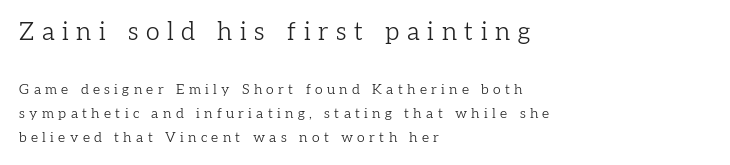
Does extra space separate the letters? Yes, quite a lot of it. The compositor pushed each line to the left boundary. These lines were composed using upright roman letters. The passage shown is not underscored anywhere. Counters stay open thanks to moderate or lighter strokes.
